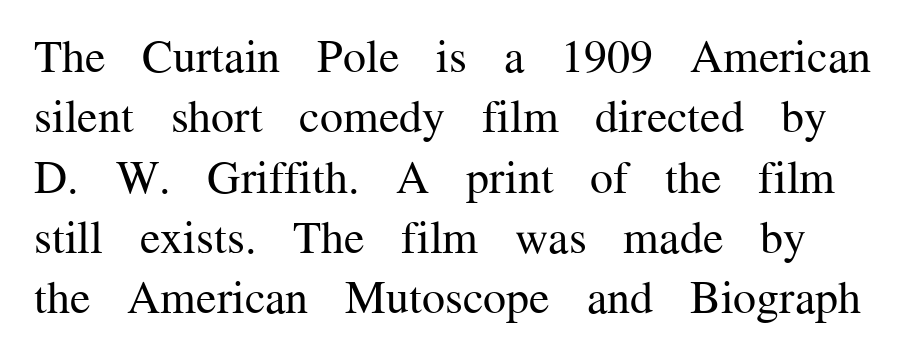
Q: Is the text bold? A: No.
Q: Is the text italic (slanted)? A: No, it is upright.
Q: Is the typeface a serif or a sans-serif typeface? A: Serif.
Q: Is the text underlined? A: No.
Q: Is the spacing between letters normal or unusually wide? A: Normal.
Q: Is the spacing between lines tight, normal or loose? A: Normal.
Q: Width (condensed, normal, or wide)? A: Normal.
Q: Stroke contrast? A: Medium.
Q: x-height? A: Medium.
Q: Monospaced? A: No.
